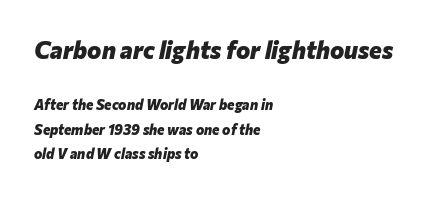
{"italic": "yes", "lean": "right", "slant_degrees": 12, "bold": "yes", "underline": "no", "align": "left", "line_spacing_ratio": 1.75, "letter_spacing": "normal", "letter_spacing_em": 0.0, "larger_block": "first", "size_ratio": 1.71, "glyph_px": 24}
